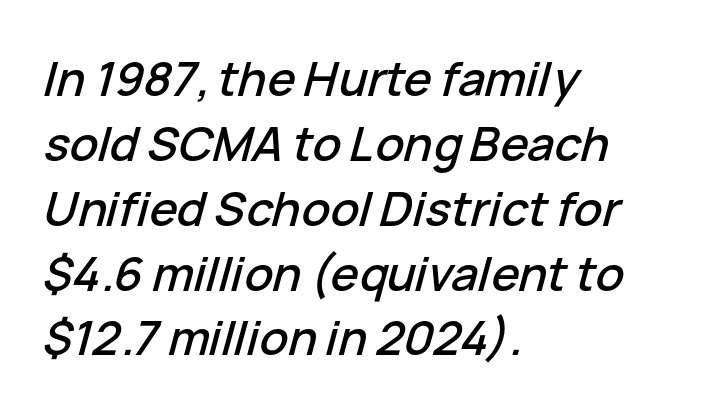
Q: Is the text italic (slanted)? A: Yes, it leans right by about 15 degrees.
Q: Is the text underlined? A: No.
Q: How is the paragraph aligned? A: Left-aligned.
Q: Is the spacing between letters normal or unusually wide? A: Normal.
Q: Is the spacing between lines tight, normal or loose? A: Normal.
Q: Width (condensed, normal, or wide)? A: Normal.
Q: Stroke contrast? A: Low.
Q: x-height? A: Medium.
Q: Monospaced? A: No.
